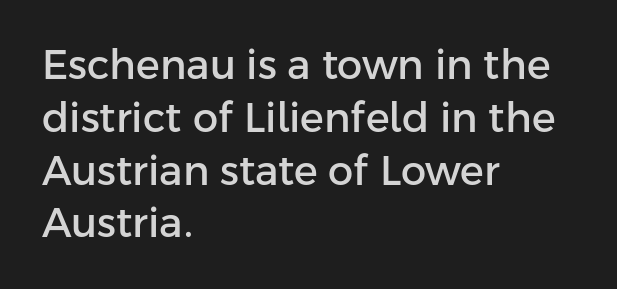
Q: Is the text italic (slanted)? A: No, it is upright.
Q: Is the typeface a serif or a sans-serif typeface? A: Sans-serif.
Q: Is the text underlined? A: No.
Q: How is the paragraph aligned? A: Left-aligned.
Q: Is the spacing between letters normal or unusually wide? A: Normal.
Q: Is the spacing between lines tight, normal or loose? A: Normal.
Q: Width (condensed, normal, or wide)? A: Normal.
Q: Stroke contrast? A: Low.
Q: x-height? A: Medium.
Q: Monospaced? A: No.
